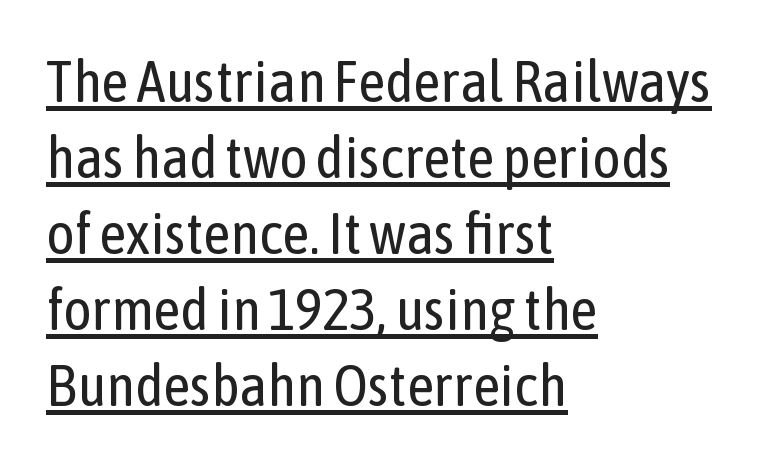
Letter spacing: default. The ragged edge is on the right, which tells us the setting is flush left. The lettering holds an erect, upright posture throughout. Vertical stems look standard width or narrower in stroke. You could not count columns in this text — the font is proportionally spaced.
